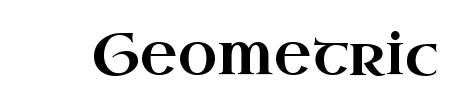
Q: Is the text italic (slanted)? A: No, it is upright.
Q: Is the typeface a serif or a sans-serif typeface? A: Serif.
Q: Is the text underlined? A: No.
Q: Is the spacing between letters normal or unusually wide? A: Normal.
Q: Width (condensed, normal, or wide)? A: Wide.
Q: Stroke contrast? A: High.
Q: x-height? A: Small.
Q: Monospaced? A: No.
